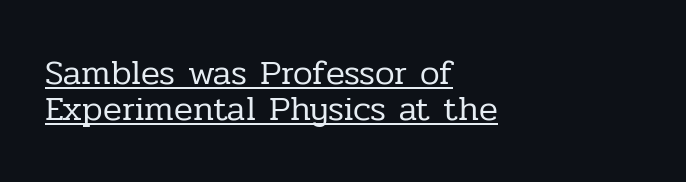
{"serif": "yes", "italic": "no", "bold": "no", "weight": "regular", "width": "normal", "stroke_contrast": "low", "x_height": "medium", "monospaced": "no", "underline": "yes", "align": "left", "line_spacing": "tight", "line_spacing_ratio": 1.04, "letter_spacing": "normal", "letter_spacing_em": 0.0, "glyph_px": 35}
